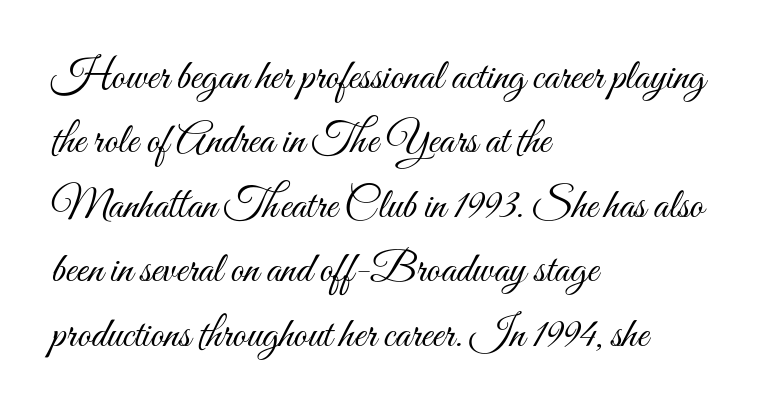
{"bold": "no", "weight": "light", "width": "condensed", "stroke_contrast": "medium", "x_height": "small", "monospaced": "no", "underline": "no", "align": "left", "line_spacing": "normal", "line_spacing_ratio": 1.5, "letter_spacing": "normal", "letter_spacing_em": 0.0, "glyph_px": 43}
